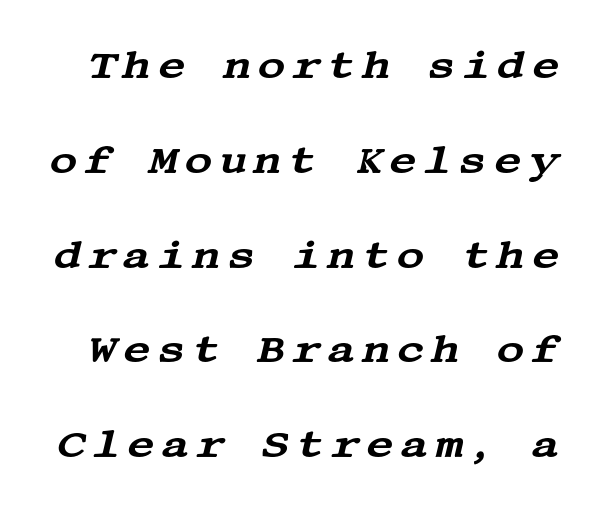
Q: Is the text italic (slanted)? A: Yes, it leans right by about 13 degrees.
Q: Is the typeface a serif or a sans-serif typeface? A: Serif.
Q: Is the text underlined? A: No.
Q: Is the spacing between lines tight, normal or loose? A: Loose.
Q: Width (condensed, normal, or wide)? A: Wide.
Q: Stroke contrast? A: Medium.
Q: x-height? A: Large.
